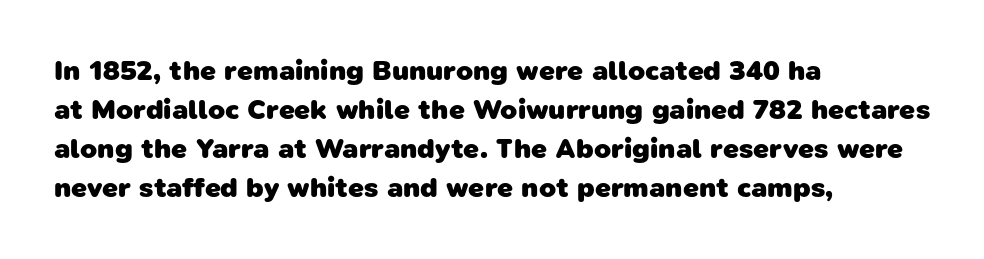
Q: Is the text bold? A: Yes.
Q: Is the typeface a serif or a sans-serif typeface? A: Sans-serif.
Q: Is the text underlined? A: No.
Q: How is the paragraph aligned? A: Left-aligned.
Q: Is the spacing between letters normal or unusually wide? A: Normal.
Q: Is the spacing between lines tight, normal or loose? A: Normal.
Q: Width (condensed, normal, or wide)? A: Normal.
Q: Stroke contrast? A: Low.
Q: x-height? A: Medium.
Q: Monospaced? A: No.
